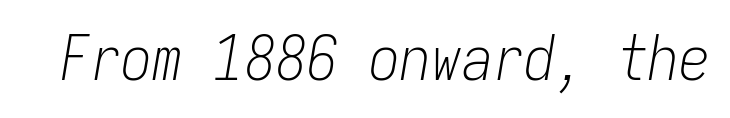
The image shows 62 px light, condensed type, italic (leaning right), monospaced; set normal letter spacing, not underlined; low stroke contrast and a medium x-height.
